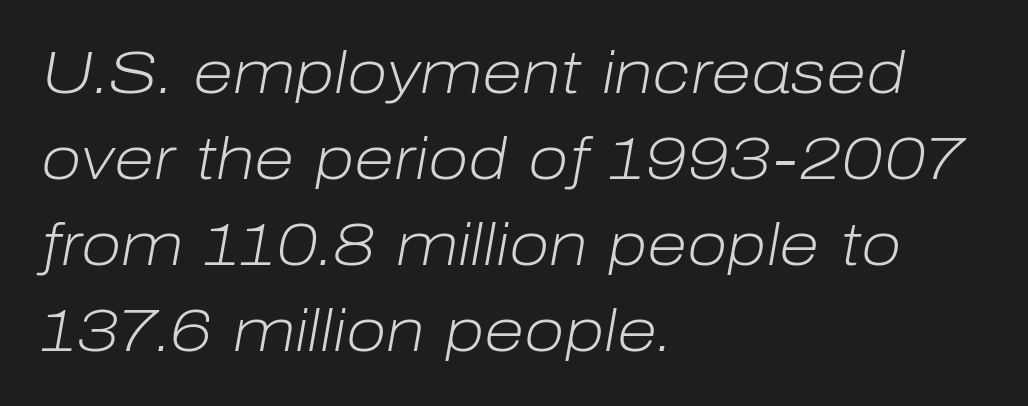
The image shows 59 px light type, italic (leaning right); set left-aligned, normal line spacing (1.46x), normal letter spacing, not underlined; low stroke contrast and a medium x-height.
